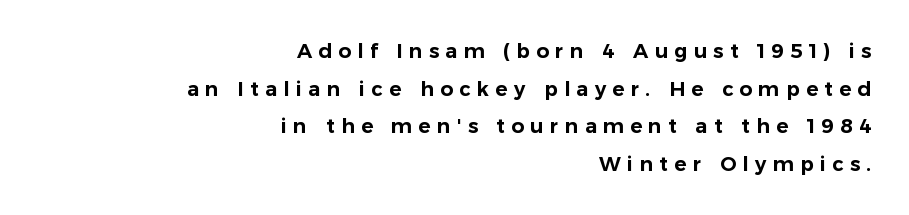
Q: Is the text italic (slanted)? A: No, it is upright.
Q: Is the text underlined? A: No.
Q: How is the paragraph aligned? A: Right-aligned.
Q: Is the spacing between letters normal or unusually wide? A: Unusually wide.
